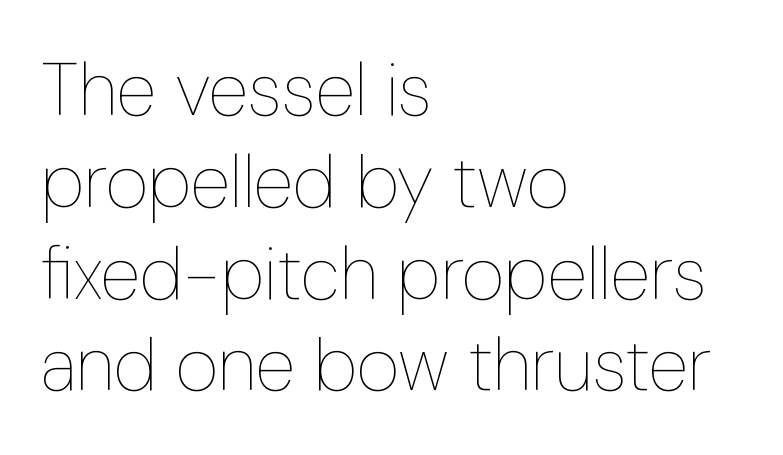
{"italic": "no", "bold": "no", "weight": "thin", "width": "condensed", "stroke_contrast": "low", "x_height": "medium", "monospaced": "no", "underline": "no", "align": "left", "line_spacing_ratio": 1.24, "letter_spacing": "normal", "letter_spacing_em": 0.0, "glyph_px": 74}
